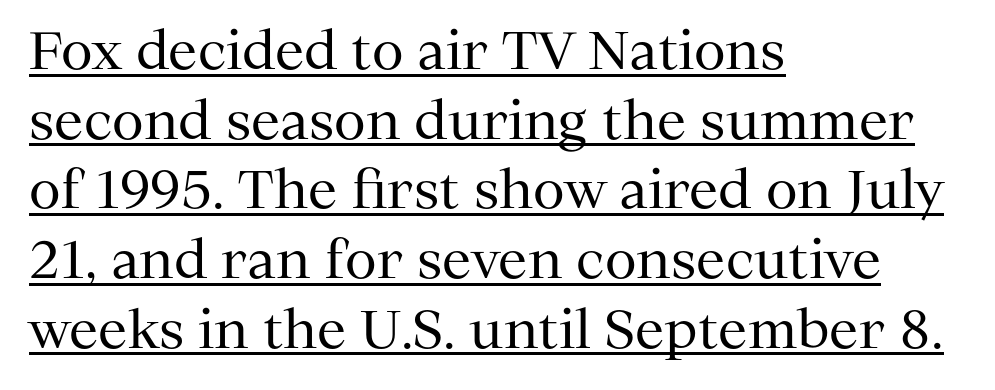
The image shows 52 px regular-weight serif type, upright; set left-aligned, normal line spacing (1.34x), normal letter spacing, underlined; medium stroke contrast and a medium x-height.
